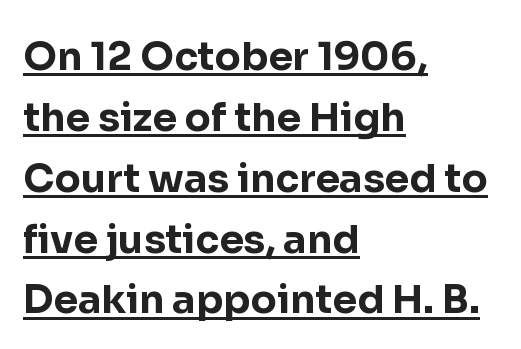
{"serif": "no", "italic": "no", "bold": "yes", "weight": "bold", "width": "normal", "stroke_contrast": "low", "x_height": "medium", "monospaced": "no", "underline": "yes", "align": "left", "line_spacing": "normal", "line_spacing_ratio": 1.56, "letter_spacing": "normal", "letter_spacing_em": 0.0, "glyph_px": 39}
